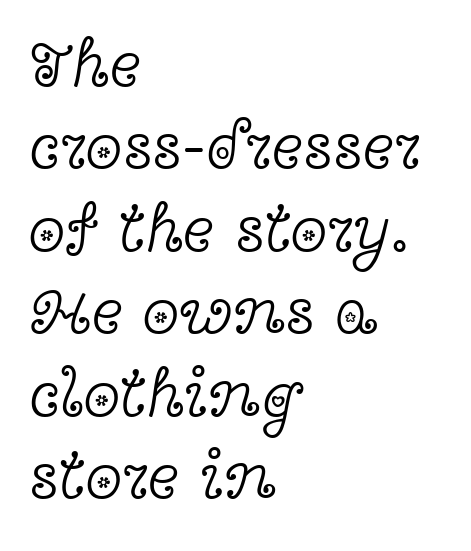
Q: Is the text bold? A: No.
Q: Is the text italic (slanted)? A: No, it is upright.
Q: Is the typeface a serif or a sans-serif typeface? A: Serif.
Q: Is the text underlined? A: No.
Q: How is the paragraph aligned? A: Left-aligned.
Q: Is the spacing between letters normal or unusually wide? A: Normal.
Q: Width (condensed, normal, or wide)? A: Wide.
Q: x-height? A: Medium.
Q: Monospaced? A: No.
